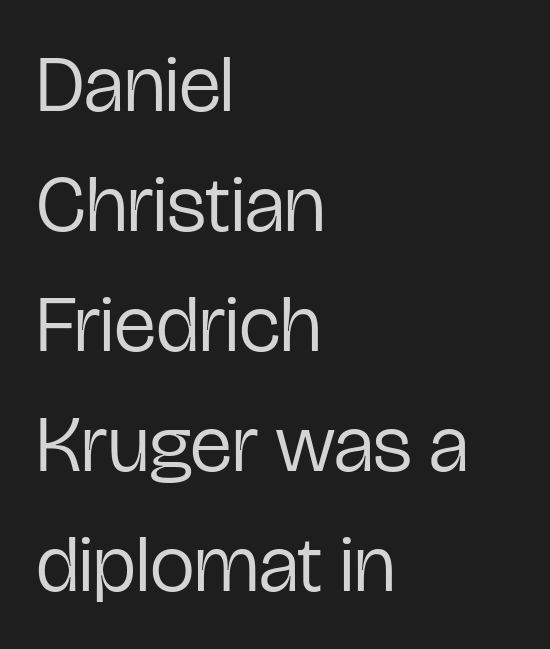
The image shows 80 px regular-weight, condensed sans-serif type, upright; set left-aligned, normal line spacing (1.5x), normal letter spacing, not underlined; low stroke contrast and a medium x-height.
